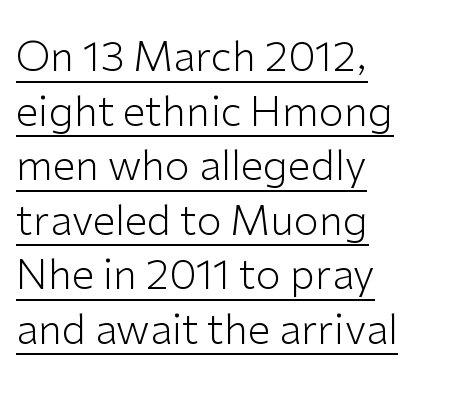
Summary of vertical rhythm: regular, with standard interline spacing. Think standard paragraph weight, or any step lighter than that. Casual observation: everything's shoved over to the left. Compared with undecorated copy, this sample adds a rule below the words.
